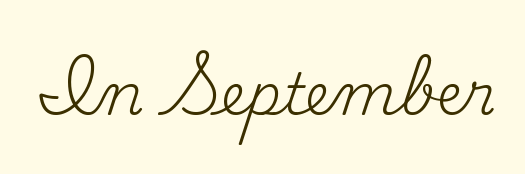
{"serif": "yes", "bold": "no", "weight": "regular", "width": "normal", "stroke_contrast": "medium", "x_height": "small", "monospaced": "no", "underline": "no", "letter_spacing": "normal", "letter_spacing_em": 0.0, "glyph_px": 58}
